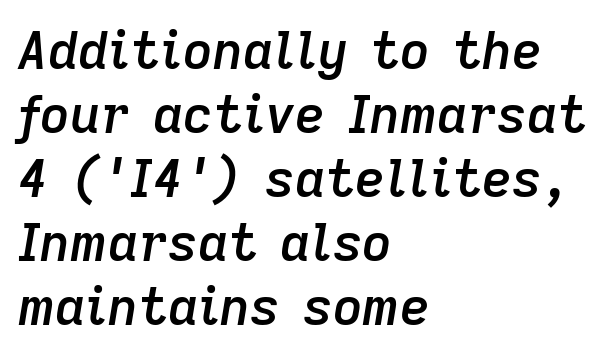
Q: Is the text bold? A: Semi-bold.
Q: Is the text italic (slanted)? A: Yes, it leans right by about 9 degrees.
Q: Is the text underlined? A: No.
Q: How is the paragraph aligned? A: Left-aligned.
Q: Is the spacing between letters normal or unusually wide? A: Normal.
Q: Width (condensed, normal, or wide)? A: Normal.
Q: Stroke contrast? A: Low.
Q: x-height? A: Medium.
Q: Monospaced? A: No.
